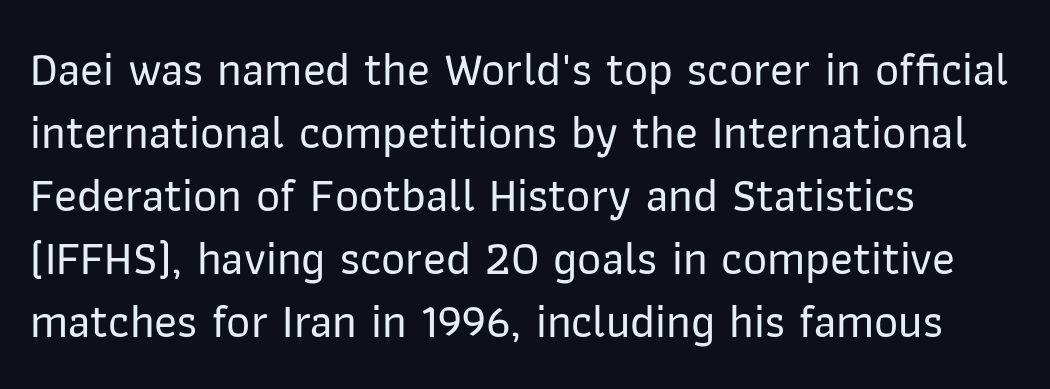
Q: Is the text italic (slanted)? A: No, it is upright.
Q: Is the typeface a serif or a sans-serif typeface? A: Sans-serif.
Q: Is the text underlined? A: No.
Q: How is the paragraph aligned? A: Left-aligned.
Q: Is the spacing between letters normal or unusually wide? A: Normal.
Q: Is the spacing between lines tight, normal or loose? A: Normal.
Q: Width (condensed, normal, or wide)? A: Normal.
Q: Stroke contrast? A: Low.
Q: x-height? A: Medium.
Q: Monospaced? A: No.
